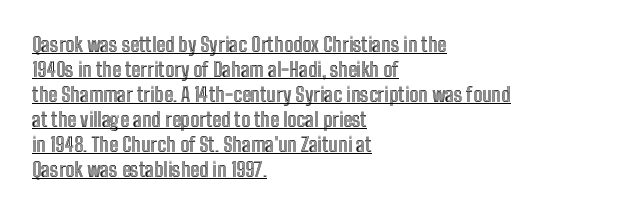
Tracking here is standard; glyphs follow each other at the usual distance. This rendering uses left alignment, leaving the right contour irregular. Posture: vertical. The lines sit at an ordinary, default distance from one another. Emphasis is given by a line drawn under the lettering.
